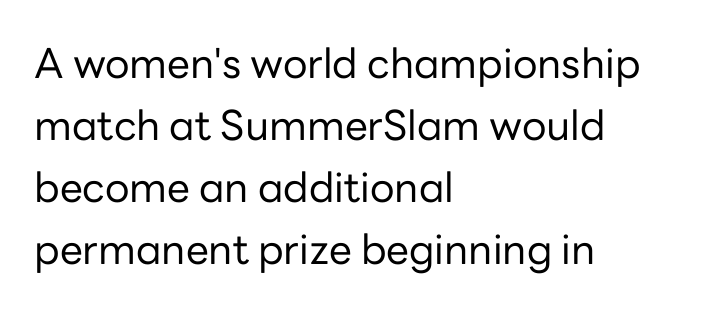
Q: Is the text bold? A: No.
Q: Is the text italic (slanted)? A: No, it is upright.
Q: Is the typeface a serif or a sans-serif typeface? A: Sans-serif.
Q: Is the text underlined? A: No.
Q: How is the paragraph aligned? A: Left-aligned.
Q: Is the spacing between letters normal or unusually wide? A: Normal.
Q: Is the spacing between lines tight, normal or loose? A: Normal.
Q: Width (condensed, normal, or wide)? A: Normal.
Q: Stroke contrast? A: Low.
Q: x-height? A: Medium.
Q: Monospaced? A: No.
